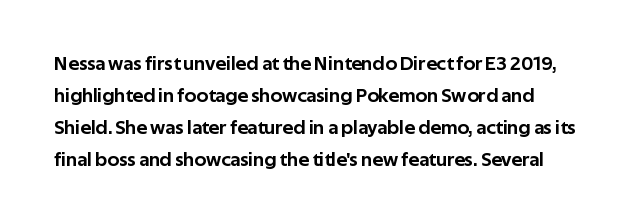
{"italic": "no", "underline": "no", "align": "left", "line_spacing": "normal", "line_spacing_ratio": 1.6, "letter_spacing": "normal", "letter_spacing_em": 0.0, "glyph_px": 20}
